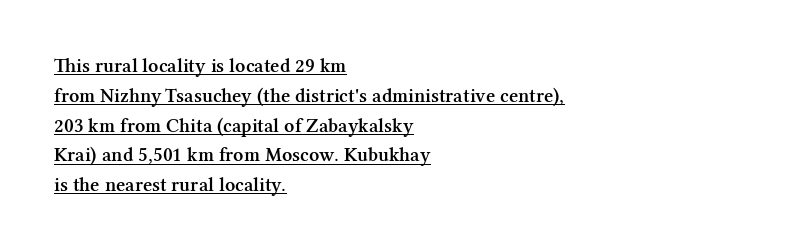
Q: Is the text bold? A: Semi-bold.
Q: Is the text italic (slanted)? A: No, it is upright.
Q: Is the text underlined? A: Yes.
Q: How is the paragraph aligned? A: Left-aligned.
Q: Is the spacing between letters normal or unusually wide? A: Normal.
Q: Is the spacing between lines tight, normal or loose? A: Normal.
